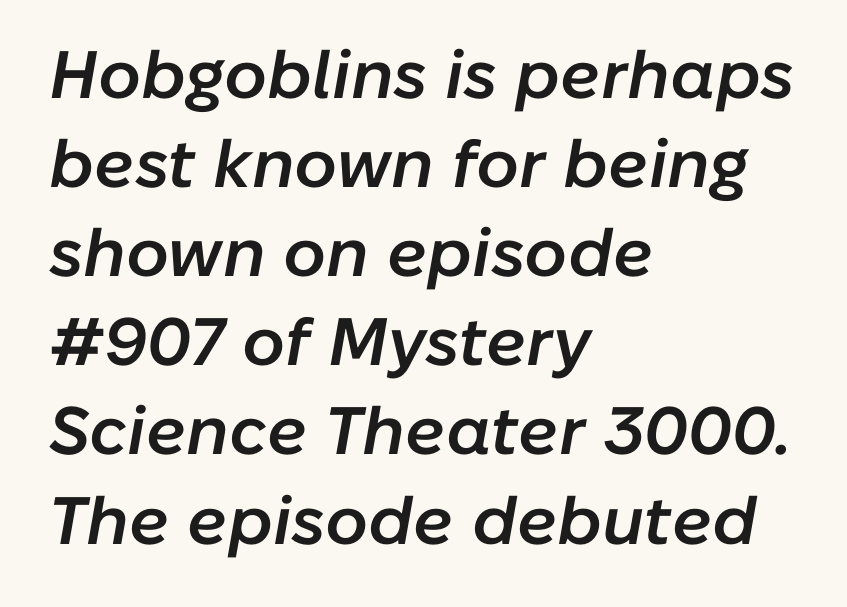
Q: Is the text bold? A: Semi-bold.
Q: Is the text italic (slanted)? A: Yes, it leans right by about 10 degrees.
Q: Is the text underlined? A: No.
Q: How is the paragraph aligned? A: Left-aligned.
Q: Is the spacing between letters normal or unusually wide? A: Normal.
Q: Is the spacing between lines tight, normal or loose? A: Normal.
Q: Width (condensed, normal, or wide)? A: Normal.
Q: Stroke contrast? A: Low.
Q: x-height? A: Medium.
Q: Monospaced? A: No.
